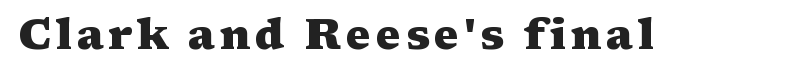
Set as a true bold cut, around the 700 mark. In terms of letterform style, serifs are clearly present. Unlike italic type, these characters show no tilt at all. Descenders are the only things crossing below the line. Character widths vary here, with narrow letters taking less room than wide ones.
